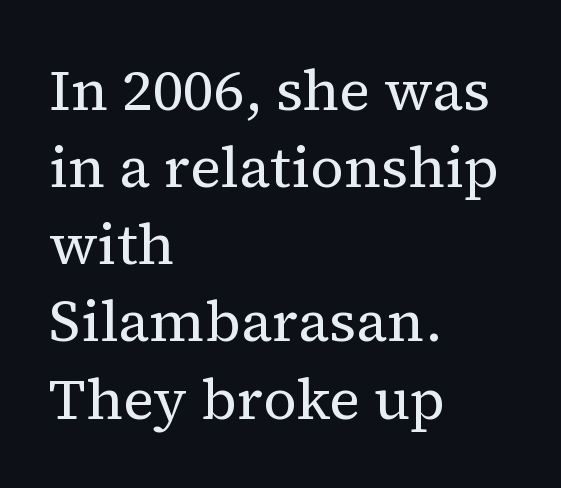
Q: Is the text bold? A: No.
Q: Is the text italic (slanted)? A: No, it is upright.
Q: Is the typeface a serif or a sans-serif typeface? A: Serif.
Q: Is the text underlined? A: No.
Q: How is the paragraph aligned? A: Left-aligned.
Q: Is the spacing between letters normal or unusually wide? A: Normal.
Q: Is the spacing between lines tight, normal or loose? A: Normal.
Q: Width (condensed, normal, or wide)? A: Normal.
Q: Stroke contrast? A: Medium.
Q: x-height? A: Medium.
Q: Monospaced? A: No.
